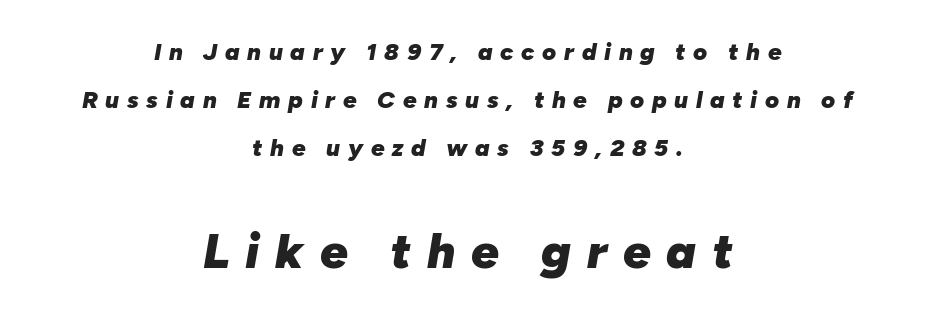
{"italic": "yes", "lean": "right", "slant_degrees": 10, "bold": "yes", "weight": "heavy", "width": "normal", "stroke_contrast": "low", "x_height": "medium", "monospaced": "no", "underline": "no", "align": "center", "line_spacing": "loose", "line_spacing_ratio": 2.01, "letter_spacing": "wide", "letter_spacing_em": 0.32, "larger_block": "second", "size_ratio": 2.04, "glyph_px": 49}
